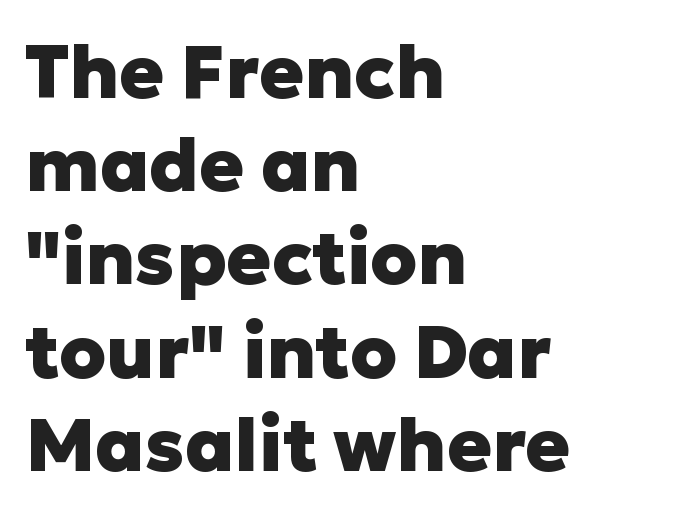
Words appear dense and cohesive because spacing is normal. The font is running at its bold setting. Are there feet on the stems? There aren't — it's a sans. Lines of text with bare space underneath.
